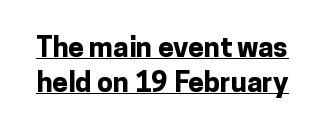
The image shows 28 px bold sans-serif type, upright; set normal line spacing (1.25x), normal letter spacing, underlined; low stroke contrast and a medium x-height.
